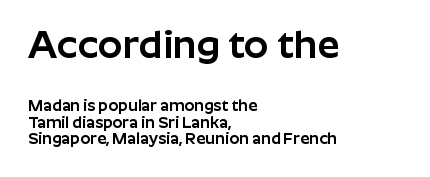
{"serif": "no", "italic": "no", "width": "normal", "stroke_contrast": "low", "x_height": "medium", "monospaced": "no", "underline": "no", "align": "left", "line_spacing": "tight", "line_spacing_ratio": 1.03, "letter_spacing": "normal", "letter_spacing_em": 0.0, "larger_block": "first", "size_ratio": 2.44, "glyph_px": 39}
